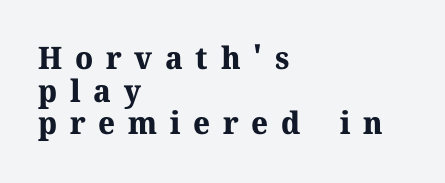
Q: Is the text bold? A: Yes.
Q: Is the text italic (slanted)? A: No, it is upright.
Q: Is the typeface a serif or a sans-serif typeface? A: Serif.
Q: Is the text underlined? A: No.
Q: How is the paragraph aligned? A: Left-aligned.
Q: Is the spacing between letters normal or unusually wide? A: Unusually wide.
Q: Is the spacing between lines tight, normal or loose? A: Tight.
Q: Width (condensed, normal, or wide)? A: Normal.
Q: Stroke contrast? A: Medium.
Q: x-height? A: Medium.
Q: Monospaced? A: No.
